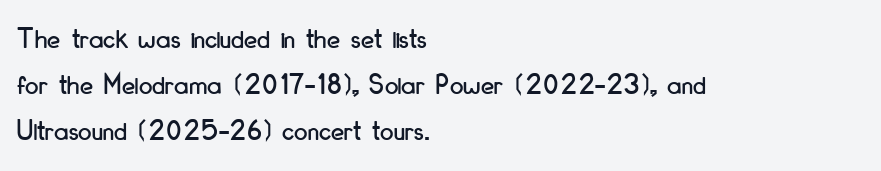
{"serif": "no", "italic": "no", "width": "condensed", "stroke_contrast": "low", "x_height": "small", "monospaced": "no", "underline": "no", "align": "left", "line_spacing": "normal", "line_spacing_ratio": 1.54, "letter_spacing": "normal", "letter_spacing_em": 0.0, "glyph_px": 30}
